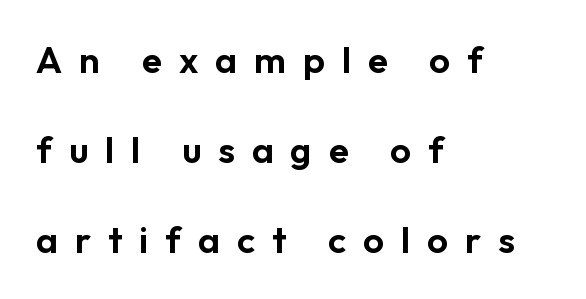
Q: Is the text italic (slanted)? A: No, it is upright.
Q: Is the typeface a serif or a sans-serif typeface? A: Sans-serif.
Q: Is the text underlined? A: No.
Q: How is the paragraph aligned? A: Left-aligned.
Q: Is the spacing between letters normal or unusually wide? A: Unusually wide.
Q: Is the spacing between lines tight, normal or loose? A: Loose.
Q: Width (condensed, normal, or wide)? A: Normal.
Q: Stroke contrast? A: Low.
Q: x-height? A: Medium.
Q: Monospaced? A: No.
